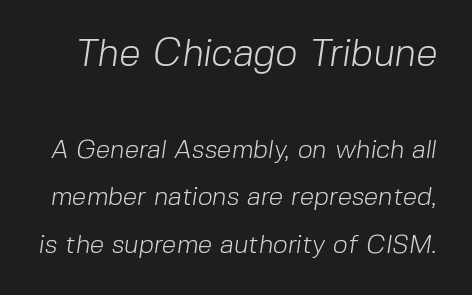
Are there feet on the stems? There aren't — it's a sans. The typeface has the unassuming heft of standard copy or less. Caption: standard tracking, unaltered. Honestly, there is no underline to notice here at all. Spacing verdict: proportional, widths tailored to each character. The rendering shrinks the type as you move from the upper chunk to the lower.
